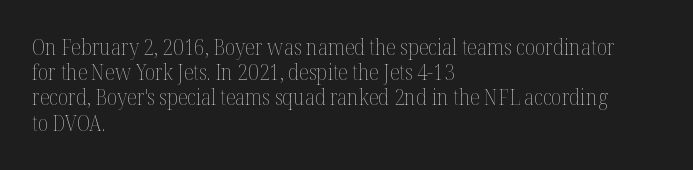
{"italic": "no", "bold": "no", "underline": "no", "align": "left", "line_spacing_ratio": 1.2, "letter_spacing": "normal", "letter_spacing_em": 0.0, "glyph_px": 21}
